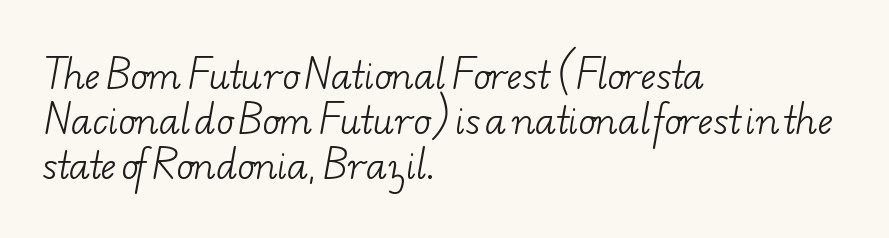
{"serif": "yes", "bold": "no", "weight": "light", "width": "wide", "stroke_contrast": "low", "x_height": "small", "monospaced": "no", "underline": "no", "align": "left", "line_spacing": "normal", "line_spacing_ratio": 1.25, "letter_spacing": "normal", "letter_spacing_em": 0.0, "glyph_px": 36}
